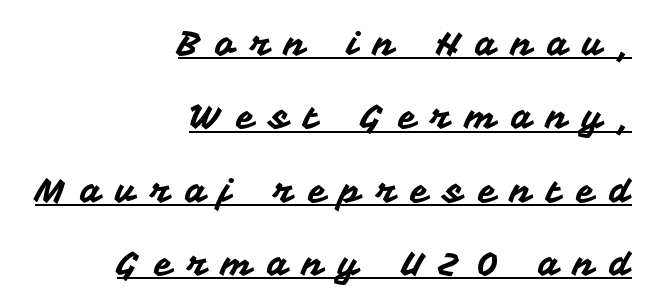
The typeface chosen for these lines omits serifs. What decoration does the sample have? An underline. Typeset ragged left — the right edge is the straight one. Horizontal bands of white between lines are thick stripes. Glyph-to-glyph distance is far greater than everyday printed text.
